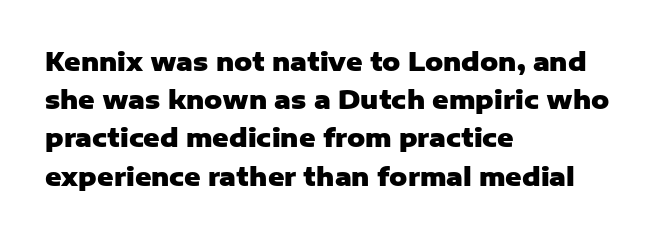
Q: Is the text bold? A: Yes.
Q: Is the text italic (slanted)? A: No, it is upright.
Q: Is the text underlined? A: No.
Q: How is the paragraph aligned? A: Left-aligned.
Q: Is the spacing between letters normal or unusually wide? A: Normal.
Q: Is the spacing between lines tight, normal or loose? A: Normal.
